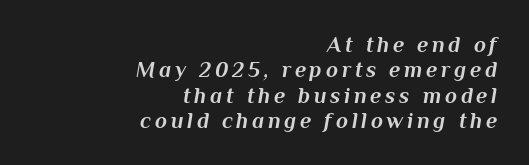
The image shows 22 px bold type, italic (leaning right); set right-aligned, tight line spacing (1.15x), not underlined.
